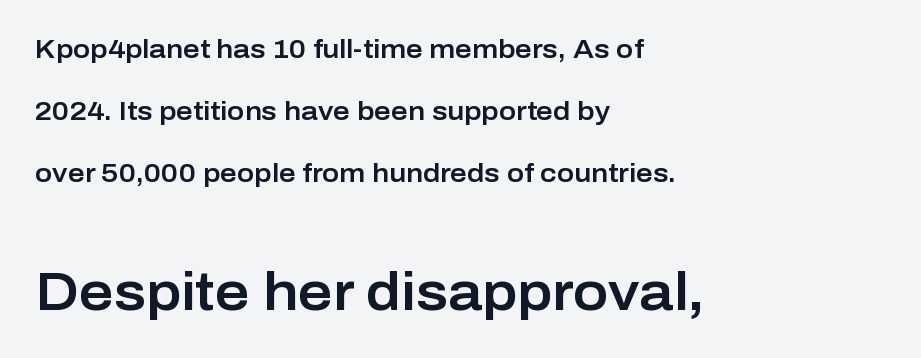
The image shows 53 px sans-serif type, upright; set left-aligned, loose line spacing (2.38x), normal letter spacing, not underlined; the second (bottom) block is 2.04x larger; low stroke contrast and a medium x-height.
